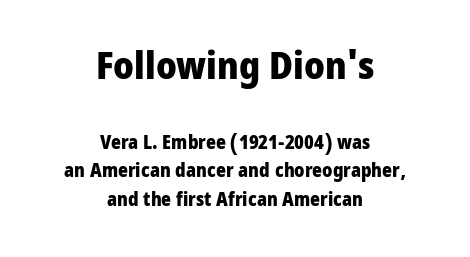
Q: Is the text bold? A: Yes.
Q: Is the text italic (slanted)? A: No, it is upright.
Q: Is the typeface a serif or a sans-serif typeface? A: Sans-serif.
Q: Is the text underlined? A: No.
Q: How is the paragraph aligned? A: Centered.
Q: Is the spacing between letters normal or unusually wide? A: Normal.
Q: Is the spacing between lines tight, normal or loose? A: Normal.
Q: Which block of text is set in a larger size, the first (top) or the second (bottom)? A: The first (top) one.
Q: Width (condensed, normal, or wide)? A: Condensed.
Q: Stroke contrast? A: Low.
Q: x-height? A: Large.
Q: Monospaced? A: No.
